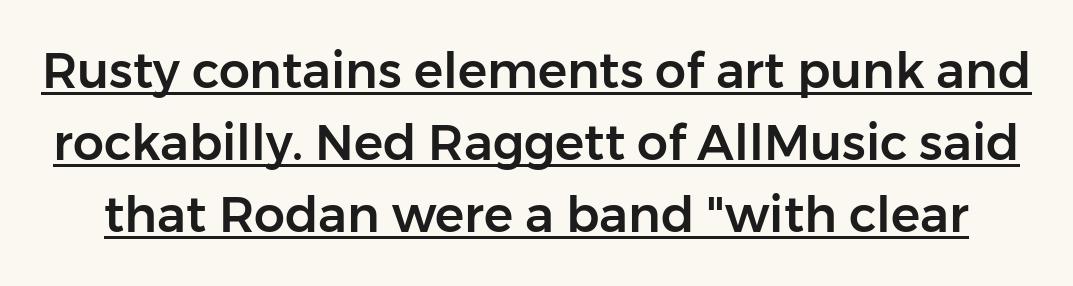
{"serif": "no", "italic": "no", "width": "normal", "stroke_contrast": "low", "x_height": "medium", "monospaced": "no", "underline": "yes", "line_spacing": "normal", "line_spacing_ratio": 1.47, "letter_spacing": "normal", "letter_spacing_em": 0.0, "glyph_px": 49}
